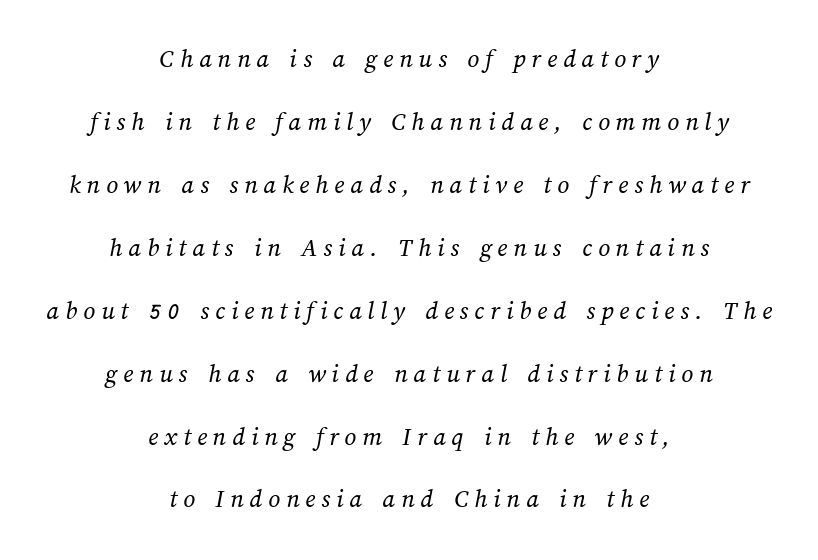
{"bold": "no", "underline": "no", "align": "center", "line_spacing": "loose", "line_spacing_ratio": 2.42, "letter_spacing": "wide", "letter_spacing_em": 0.23, "glyph_px": 26}
